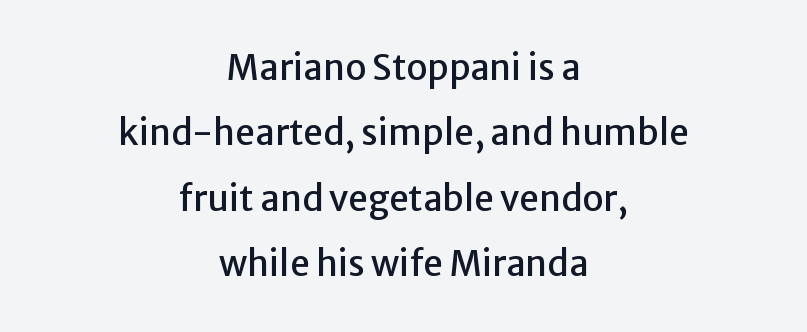
{"serif": "no", "italic": "no", "width": "normal", "stroke_contrast": "low", "x_height": "medium", "monospaced": "no", "underline": "no", "align": "center", "line_spacing_ratio": 1.87, "letter_spacing": "normal", "letter_spacing_em": 0.0, "glyph_px": 35}
